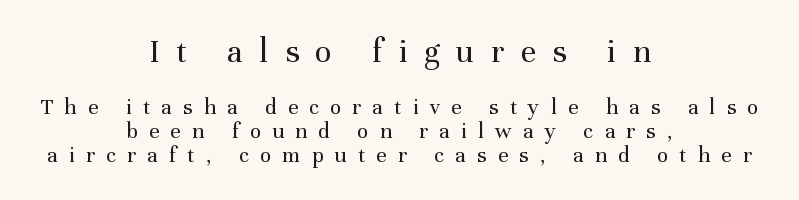
The image shows 34 px regular-weight serif type, upright; set centered, tight line spacing (1.03x), unusually wide letter spacing (+0.49 em), not underlined; the first (top) block is 1.48x larger; medium stroke contrast and a medium x-height.
